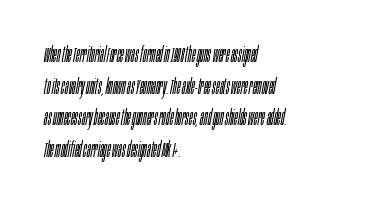
{"italic": "yes", "lean": "right", "slant_degrees": 10, "bold": "no", "underline": "no", "align": "left", "line_spacing": "normal", "line_spacing_ratio": 1.44, "letter_spacing": "normal", "letter_spacing_em": 0.0, "glyph_px": 22}
